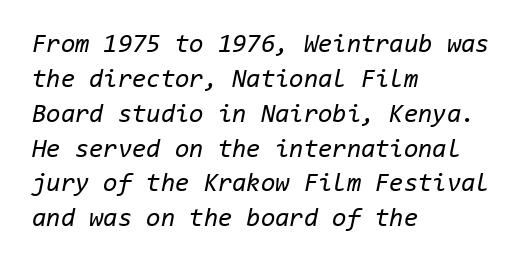
Summary of weight: not heavy and not bold. Evenly set lines give the paragraph a standard silhouette. Where is the straight margin? On the left. The space directly below the letters is spotless. The letterforms sit shoulder to shoulder at normal distance.
